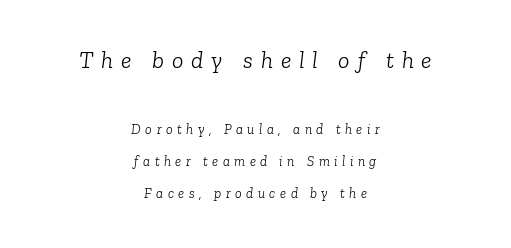
The image shows 24 px text type, italic (leaning right); set centered, loose line spacing (2.31x), unusually wide letter spacing (+0.32 em), not underlined; the first (top) block is 1.71x larger.
